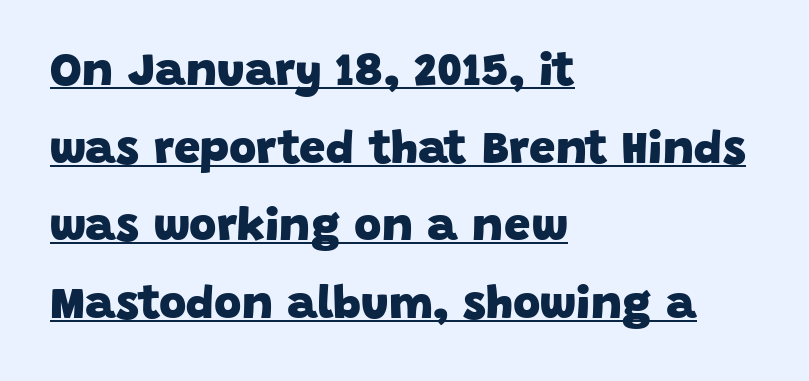
The image shows 47 px heavy sans-serif type; set left-aligned, normal line spacing (1.65x), normal letter spacing, underlined; low stroke contrast and a large x-height.
